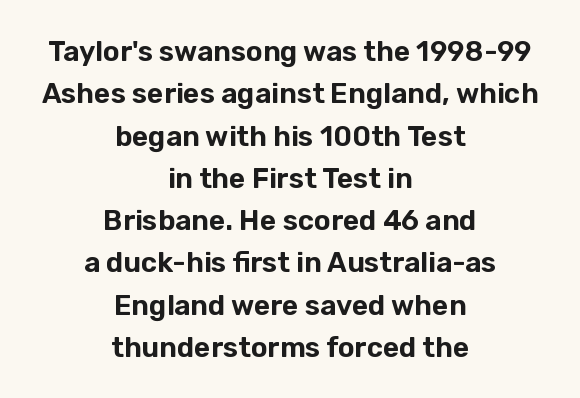
Neither beginnings nor endings align; midpoints do. Vertical spacing — default. It's the straight-up-and-down kind of type. Here the designer chose a conventional face with non-uniform glyph widths. Honestly, the letter spacing is just normal — you wouldn't notice it.
